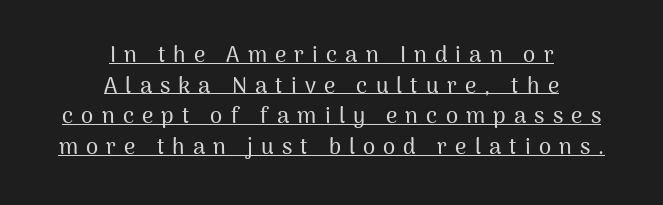
Q: Is the text italic (slanted)? A: No, it is upright.
Q: Is the text underlined? A: Yes.
Q: How is the paragraph aligned? A: Centered.
Q: Is the spacing between letters normal or unusually wide? A: Unusually wide.
Q: Is the spacing between lines tight, normal or loose? A: Normal.
